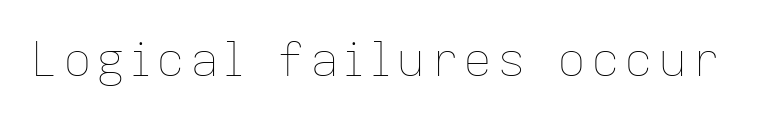
Q: Is the text bold? A: No.
Q: Is the text italic (slanted)? A: No, it is upright.
Q: Is the text underlined? A: No.
Q: Width (condensed, normal, or wide)? A: Normal.
Q: Stroke contrast? A: Low.
Q: x-height? A: Medium.
Q: Monospaced? A: No.
